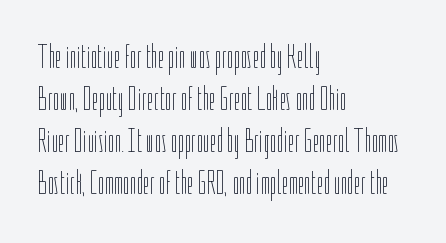
The image shows 34 px thin, condensed type, upright; set left-aligned, line spacing 1.24x, normal letter spacing, not underlined; low stroke contrast and a medium x-height.
